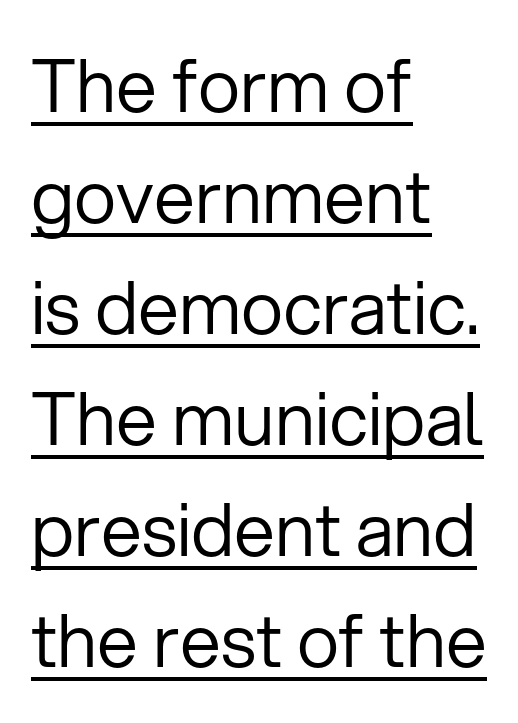
Check the space under the baseline: a stroke is drawn there. Observe the absence of serifs on each vertical stroke in this sample. Weight: regular or lighter. The typography opts for an upright posture over an oblique one.
